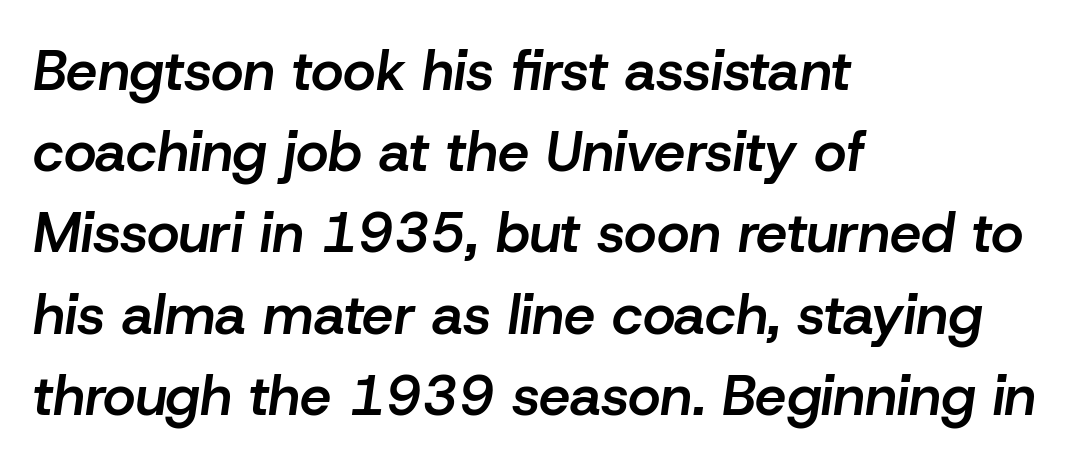
A fair bit of extra ink — the face is semibold, not bold. Nothing unusual about the tracking: characters are spaced as the font intends. Compared with a centered layout, this one pins lines to the left instead. The passage shown leans; its letterforms are oblique. These lines are rendered in a variable-pitch font.
